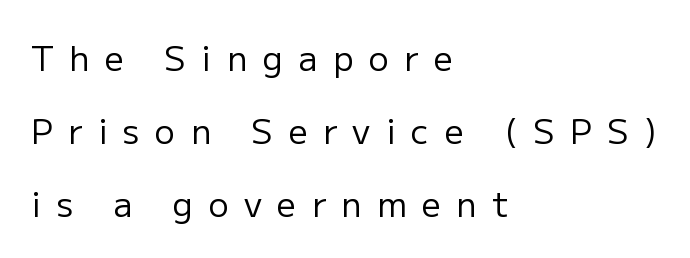
Q: Is the text bold? A: No.
Q: Is the text italic (slanted)? A: No, it is upright.
Q: Is the typeface a serif or a sans-serif typeface? A: Sans-serif.
Q: Is the text underlined? A: No.
Q: How is the paragraph aligned? A: Left-aligned.
Q: Is the spacing between letters normal or unusually wide? A: Unusually wide.
Q: Is the spacing between lines tight, normal or loose? A: Loose.
Q: Width (condensed, normal, or wide)? A: Normal.
Q: Stroke contrast? A: Low.
Q: x-height? A: Medium.
Q: Monospaced? A: No.
